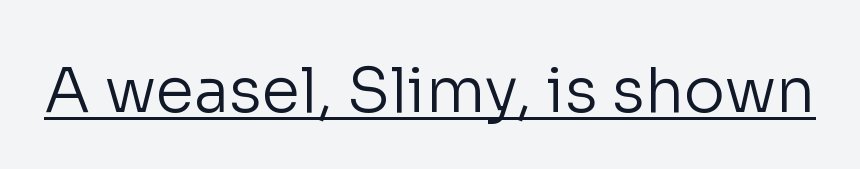
Q: Is the text bold? A: No.
Q: Is the text italic (slanted)? A: No, it is upright.
Q: Is the typeface a serif or a sans-serif typeface? A: Sans-serif.
Q: Is the text underlined? A: Yes.
Q: Is the spacing between letters normal or unusually wide? A: Normal.
Q: Width (condensed, normal, or wide)? A: Normal.
Q: Stroke contrast? A: Low.
Q: x-height? A: Medium.
Q: Monospaced? A: No.
